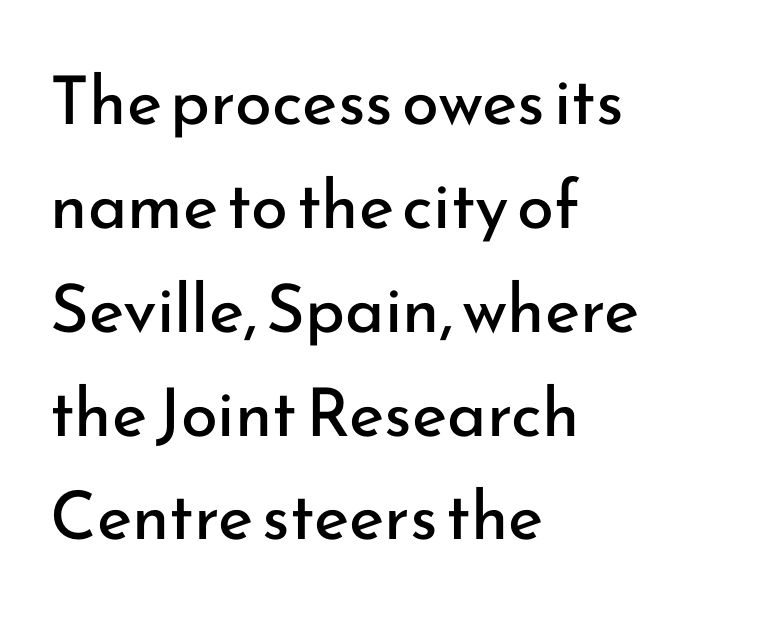
Bare-footed words on every line. Notice how descenders clear the ascenders below comfortably — that's standard leading. The passage shown is not bold in any degree. Vertical strokes here are truly vertical.
